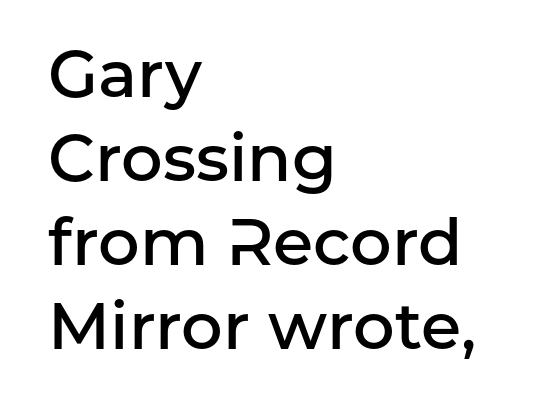
The rendering uses a semibold face; strokes are thickened but not to full bold. The characters display no serif detailing; their extremities are plain. The lines sit at an ordinary, default distance from one another. This sample uses an upright cut, with every glyph sitting square on the baseline. Just letters on the line, the space beneath them empty. The rendering anchors every line to the left-hand side.
